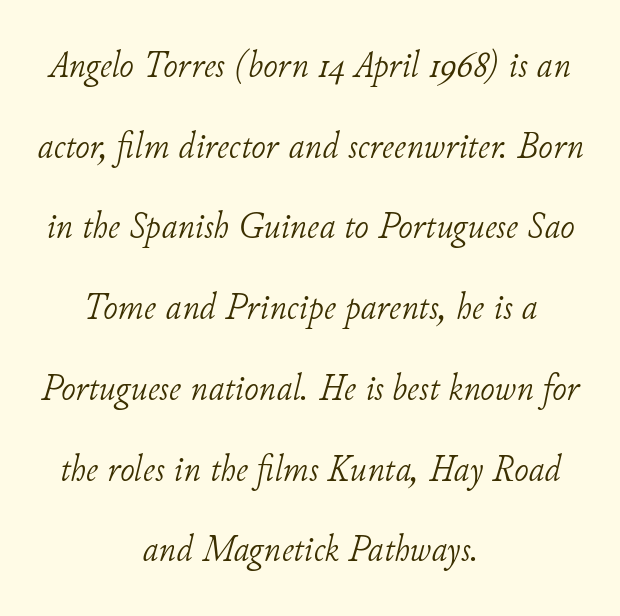
Character widths vary here, with narrow letters taking less room than wide ones. Words float on clear page, feet unadorned. You could call the tracking neutral — neither tight nor loose. The weight tops out at a normal text grade. Italic? Definitely — the glyphs are oblique.
